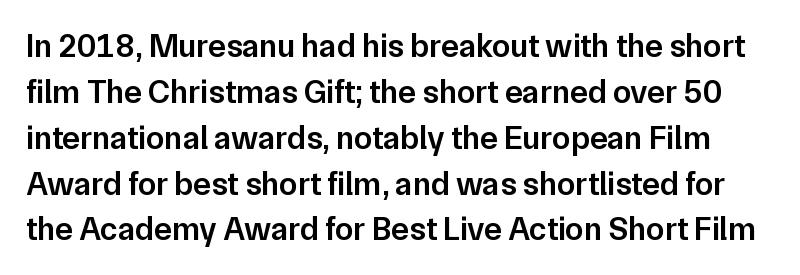
{"serif": "no", "italic": "no", "bold": "semi", "weight": "semibold", "width": "normal", "stroke_contrast": "low", "x_height": "medium", "monospaced": "no", "underline": "no", "line_spacing": "normal", "line_spacing_ratio": 1.39, "letter_spacing": "normal", "letter_spacing_em": 0.0, "glyph_px": 33}
